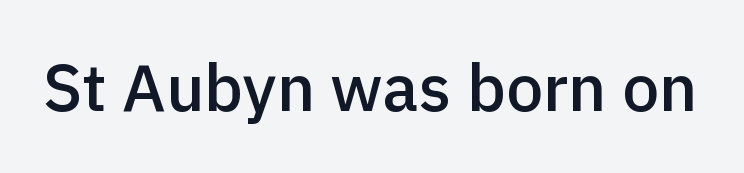
Q: Is the text bold? A: Semi-bold.
Q: Is the text italic (slanted)? A: No, it is upright.
Q: Is the typeface a serif or a sans-serif typeface? A: Sans-serif.
Q: Is the text underlined? A: No.
Q: Is the spacing between letters normal or unusually wide? A: Normal.
Q: Width (condensed, normal, or wide)? A: Normal.
Q: x-height? A: Medium.
Q: Monospaced? A: No.
